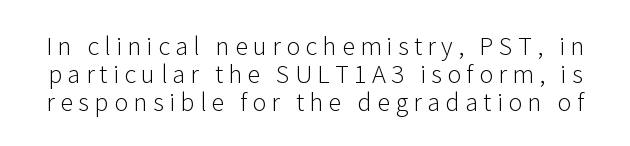
Students, note that the glyphs here are deliberately spaced far apart. Every stem runs plumb, perpendicular to the baseline. The space directly below the letters is spotless. Stems and bowls with no extra thickness — not bold.
